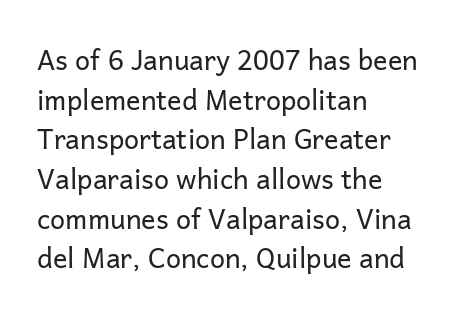
Notice how descenders clear the ascenders below comfortably — that's standard leading. Inter-character spacing is left at the font's built-in metrics. Bare-footed words on every line. The strokes are not fattened; the text isn't bold. A student would call this left alignment; a typographer would say flush left, rag right.
